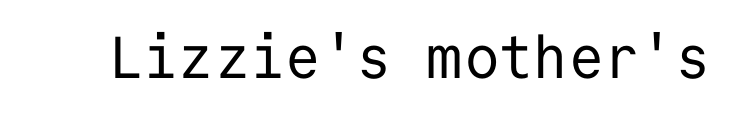
Q: Is the text bold? A: No.
Q: Is the text italic (slanted)? A: No, it is upright.
Q: Is the typeface a serif or a sans-serif typeface? A: Sans-serif.
Q: Is the text underlined? A: No.
Q: Is the spacing between letters normal or unusually wide? A: Normal.
Q: Width (condensed, normal, or wide)? A: Normal.
Q: Stroke contrast? A: Low.
Q: x-height? A: Medium.
Q: Monospaced? A: Yes.
